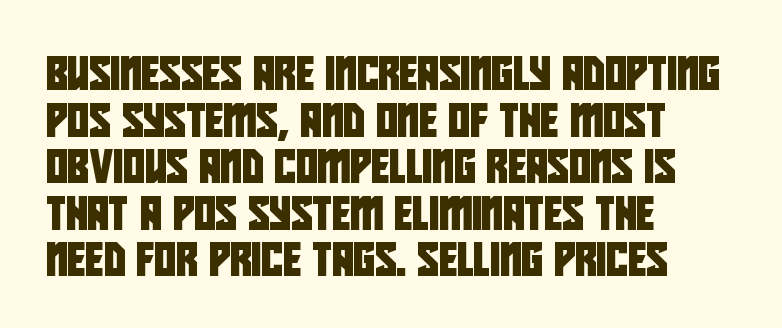
Unlike a traditional serif, this face leaves its strokes unadorned. Evenly set lines give the paragraph a standard silhouette. Left-aligned paragraph, ragged on the right. Bare-footed words on every line. Spacing verdict: proportional, widths tailored to each character.
